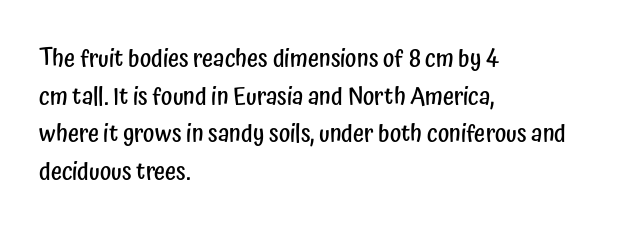
If you drew a ruler down the left edge, every line would touch it. Successive baselines arrive at the customary interval. The passage shown is semibold, sitting just below true bold. Style check: upright.
